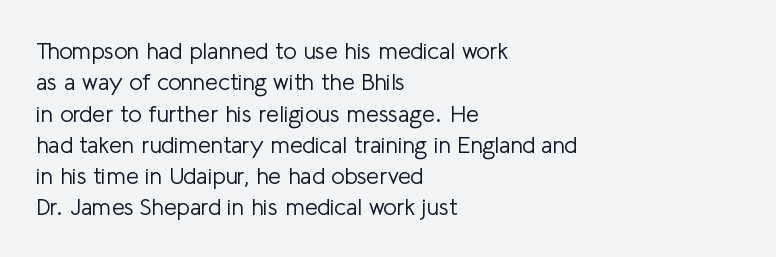
Q: Is the text bold? A: No.
Q: Is the text italic (slanted)? A: No, it is upright.
Q: Is the text underlined? A: No.
Q: How is the paragraph aligned? A: Left-aligned.
Q: Is the spacing between letters normal or unusually wide? A: Normal.
Q: Is the spacing between lines tight, normal or loose? A: Normal.
